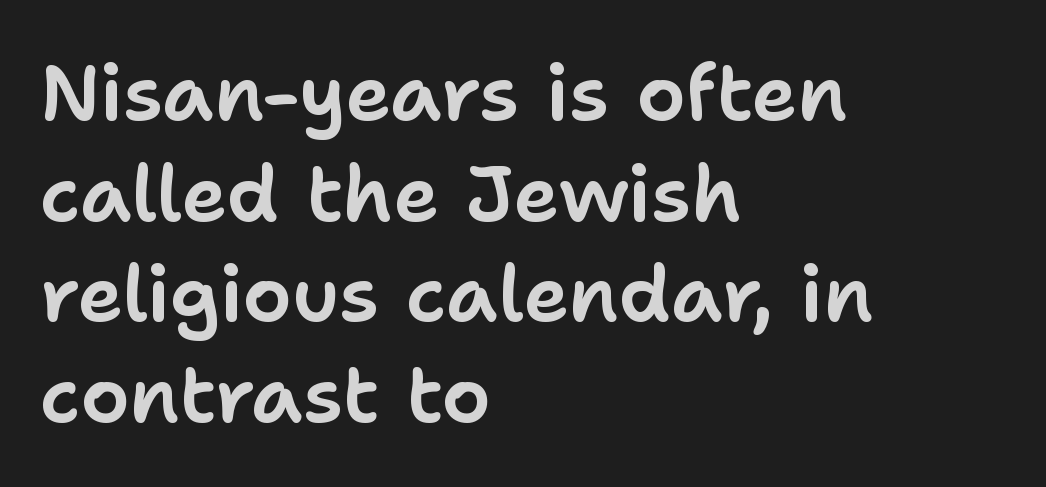
{"serif": "no", "italic": "no", "width": "normal", "stroke_contrast": "low", "x_height": "medium", "monospaced": "no", "underline": "no", "align": "left", "line_spacing": "normal", "line_spacing_ratio": 1.29, "letter_spacing": "normal", "letter_spacing_em": 0.0, "glyph_px": 78}
